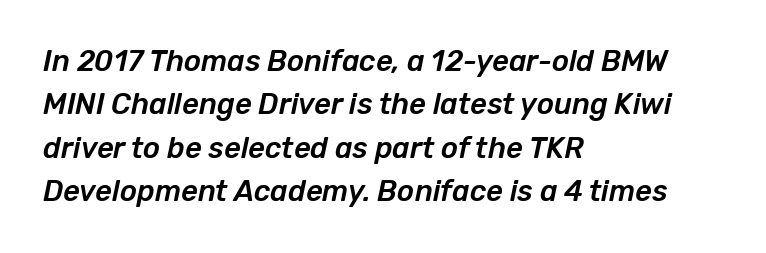
Q: Is the text italic (slanted)? A: Yes, it leans right by about 12 degrees.
Q: Is the text underlined? A: No.
Q: How is the paragraph aligned? A: Left-aligned.
Q: Is the spacing between letters normal or unusually wide? A: Normal.
Q: Is the spacing between lines tight, normal or loose? A: Normal.
Q: Width (condensed, normal, or wide)? A: Normal.
Q: Stroke contrast? A: Low.
Q: x-height? A: Medium.
Q: Monospaced? A: No.
